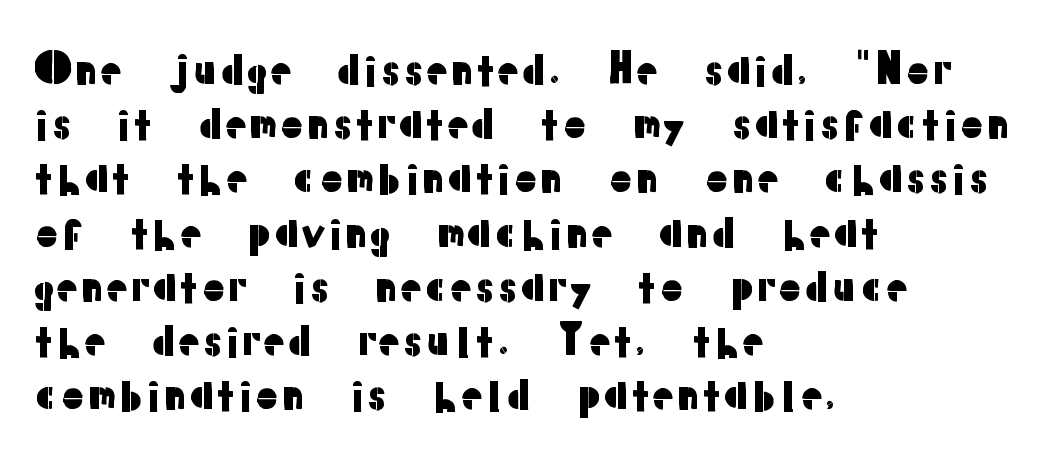
If you drew a ruler down the left edge, every line would touch it. The strip under each line holds only bare page. Think of a printed novel: that variable character pitch is what you see here. Characters remain perfectly vertical along every line.
